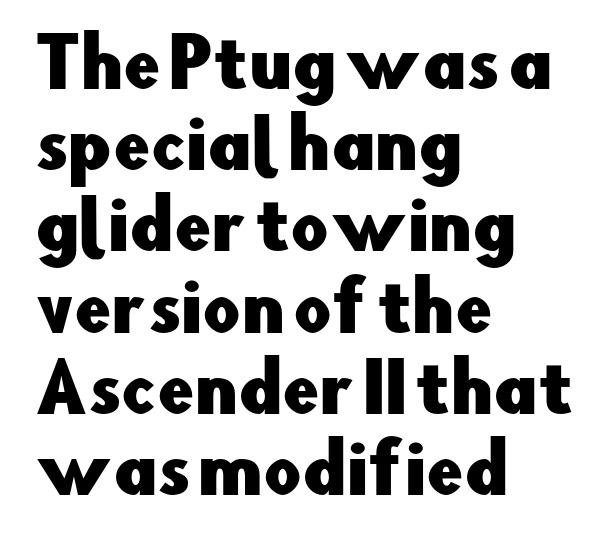
Line starts are locked; line ends wander. Does the lettering tilt? It doesn't — this is upright. Rule under the text: the space is simply empty. Letterform terminals end flat and unadorned throughout the passage.
